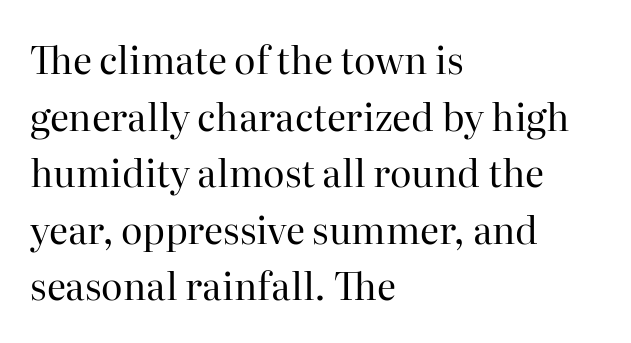
{"serif": "yes", "italic": "no", "bold": "no", "weight": "regular", "width": "normal", "stroke_contrast": "high", "x_height": "medium", "monospaced": "no", "underline": "no", "align": "left", "line_spacing": "normal", "line_spacing_ratio": 1.53, "letter_spacing": "normal", "letter_spacing_em": 0.0, "glyph_px": 37}
